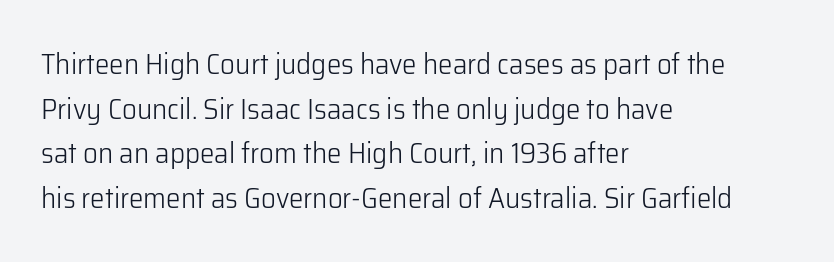
Words float on clear page, feet unadorned. If you drew a line through each stem, it would be perfectly vertical. Varying glyph widths throughout — classic text-font behaviour. The passage shown is not bold in any degree.
